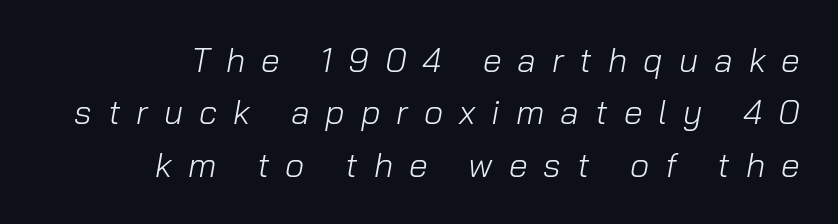
The image shows 34 px light type, italic (leaning right); set right-aligned, normal line spacing (1.54x), unusually wide letter spacing (+0.47 em), not underlined; low stroke contrast and a medium x-height.
